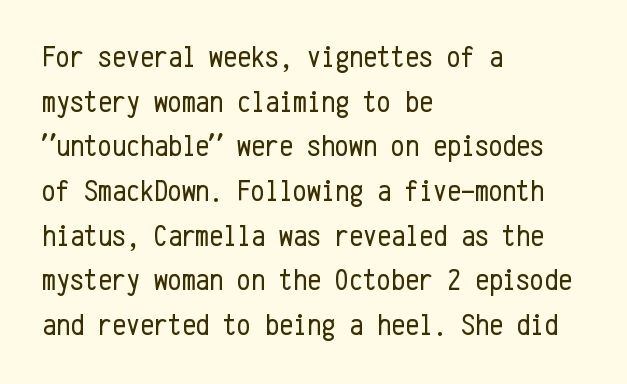
Q: Is the text bold? A: No.
Q: Is the text italic (slanted)? A: No, it is upright.
Q: Is the typeface a serif or a sans-serif typeface? A: Sans-serif.
Q: Is the text underlined? A: No.
Q: How is the paragraph aligned? A: Left-aligned.
Q: Is the spacing between letters normal or unusually wide? A: Normal.
Q: Is the spacing between lines tight, normal or loose? A: Normal.
Q: Width (condensed, normal, or wide)? A: Condensed.
Q: Stroke contrast? A: Low.
Q: x-height? A: Medium.
Q: Monospaced? A: Yes.
